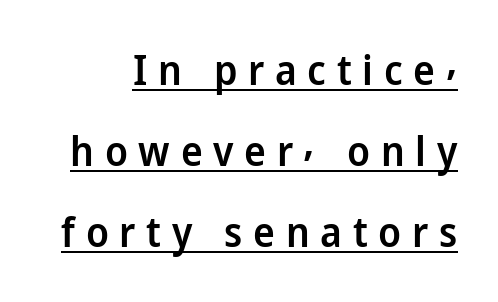
Notice how a bar underscores the lettering throughout. Words appear elongated and porous because spacing is wide. Classification — sans serif. Heft: intermediate — a semibold. Italic: no, the glyphs are upright roman. Varying glyph widths throughout — classic text-font behaviour.
